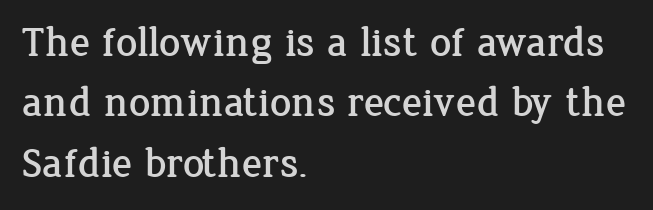
Alignment: flush left. Summary of vertical rhythm: regular, with standard interline spacing. Inter-character spacing is left at the font's built-in metrics. Letters rest on an invisible, unmarked baseline.
